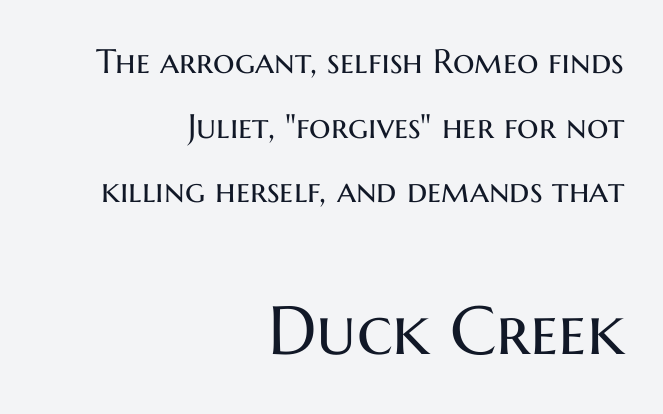
The type sits square on the baseline with zero lean. Is this a fixed-width face? No — the glyphs have proportional, varying widths. Scale increases going downward across the two blocks. Summary of vertical rhythm: relaxed, with wide interline spacing. The letterforms sit at book weight or below.
